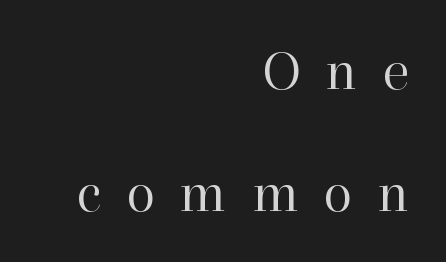
{"serif": "yes", "italic": "no", "bold": "no", "weight": "regular", "width": "normal", "stroke_contrast": "high", "x_height": "medium", "monospaced": "no", "underline": "no", "align": "right", "line_spacing": "loose", "line_spacing_ratio": 2.06, "letter_spacing": "wide", "letter_spacing_em": 0.42, "glyph_px": 59}
